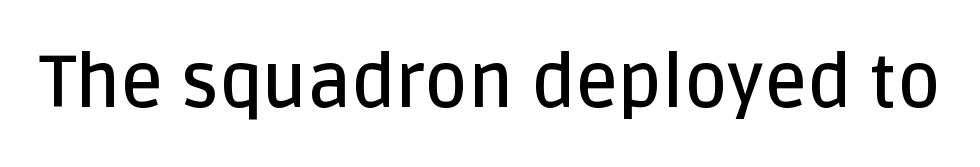
The glyphs are unaccompanied by any horizontal stroke below them. Are there feet on the stems? There aren't — it's a sans. A roman cut, with each character standing at attention. Compared with an ordinary text face, these strokes are moderately heavier — a semibold.
